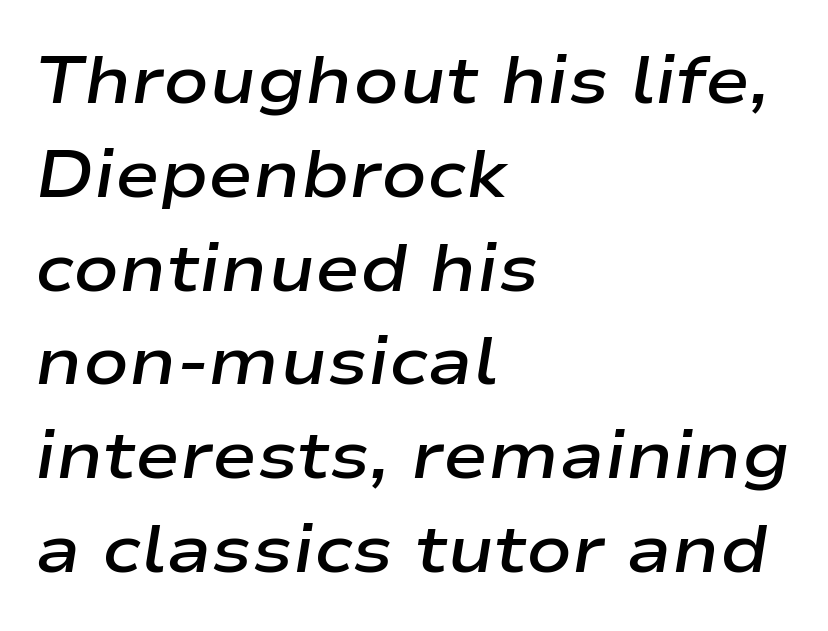
Q: Is the text bold? A: Semi-bold.
Q: Is the text italic (slanted)? A: Yes, it leans right by about 9 degrees.
Q: Is the text underlined? A: No.
Q: How is the paragraph aligned? A: Left-aligned.
Q: Is the spacing between letters normal or unusually wide? A: Normal.
Q: Is the spacing between lines tight, normal or loose? A: Normal.
Q: Width (condensed, normal, or wide)? A: Wide.
Q: Stroke contrast? A: Low.
Q: x-height? A: Medium.
Q: Monospaced? A: No.
